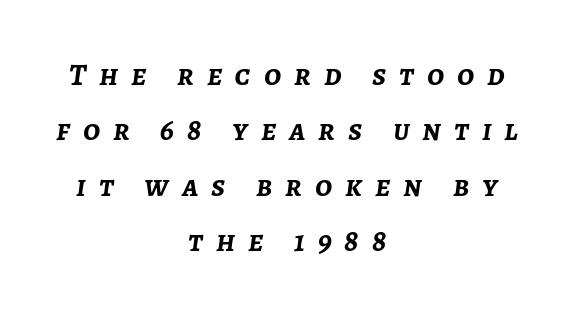
Q: Is the text bold? A: Yes.
Q: Is the text italic (slanted)? A: Yes, it leans right by about 7 degrees.
Q: Is the text underlined? A: No.
Q: How is the paragraph aligned? A: Centered.
Q: Is the spacing between letters normal or unusually wide? A: Unusually wide.
Q: Width (condensed, normal, or wide)? A: Normal.
Q: Stroke contrast? A: Low.
Q: x-height? A: Medium.
Q: Monospaced? A: No.
